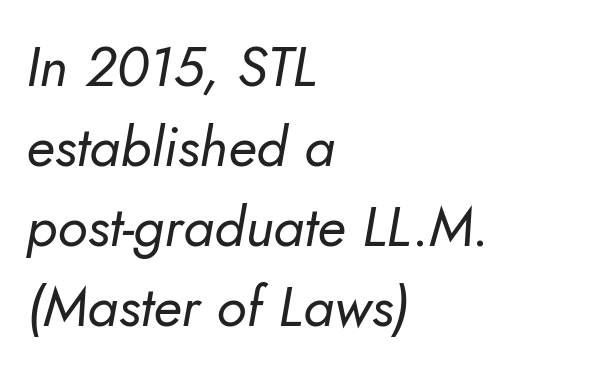
The image shows 56 px regular-weight type, italic (leaning right); set left-aligned, normal line spacing (1.43x), normal letter spacing, not underlined; low stroke contrast and a small x-height.
